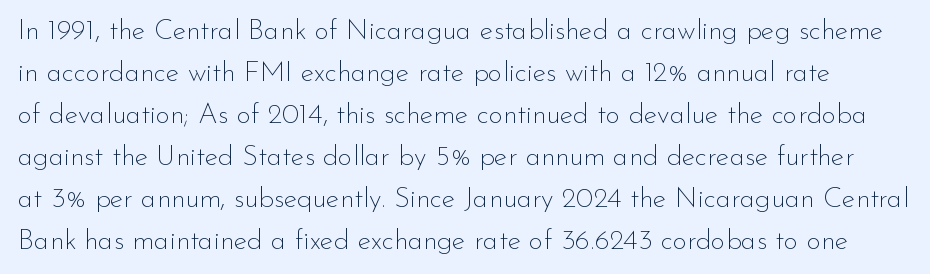
The typeface chosen for these lines omits serifs. Looks like regular typesetting: each glyph gets only the width it needs. Horizontal bands of white between lines are of average thickness. Heaviness? Minimal to ordinary, like unemphasized prose. Default kerning and tracking; the words read as compact shapes. Unmarked baselines from the first word to the last.
